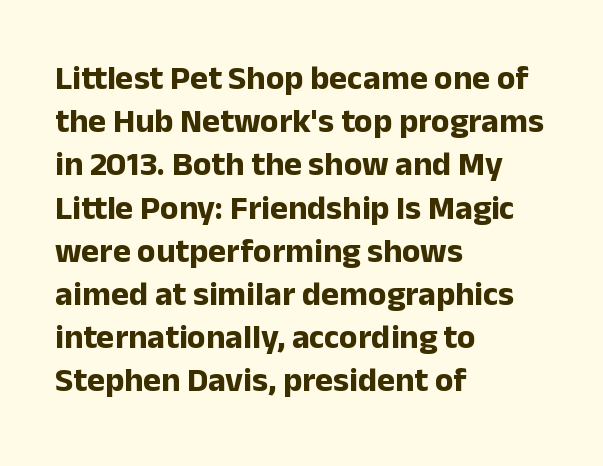
Inter-character spacing is left at the font's built-in metrics. Designer's note — italics off, roman on. Nope, no serifs anywhere on these letters. Glance below the letters and you will spot only blank space. Is there much room between lines? A standard amount, neither cramped nor airy. Proportional: the letters do not fall into vertical columns.
